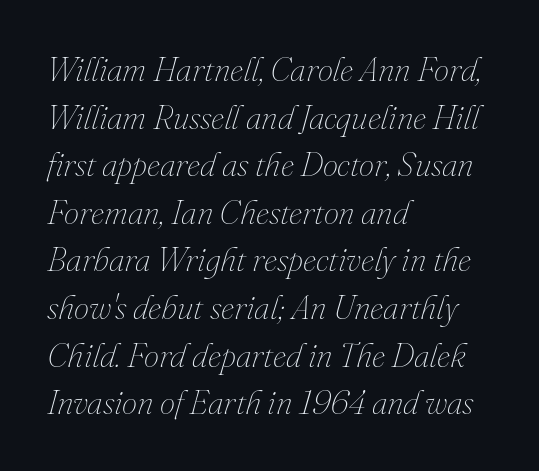
{"italic": "yes", "lean": "right", "slant_degrees": 16, "bold": "no", "weight": "thin", "width": "normal", "stroke_contrast": "medium", "x_height": "small", "monospaced": "no", "underline": "no", "align": "left", "line_spacing": "normal", "line_spacing_ratio": 1.4, "letter_spacing": "normal", "letter_spacing_em": 0.0, "glyph_px": 34}
